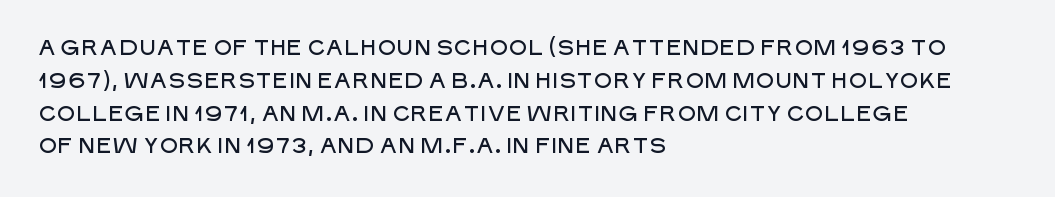
The image shows 21 px text type, upright; set left-aligned, normal line spacing (1.56x), normal letter spacing, not underlined.
